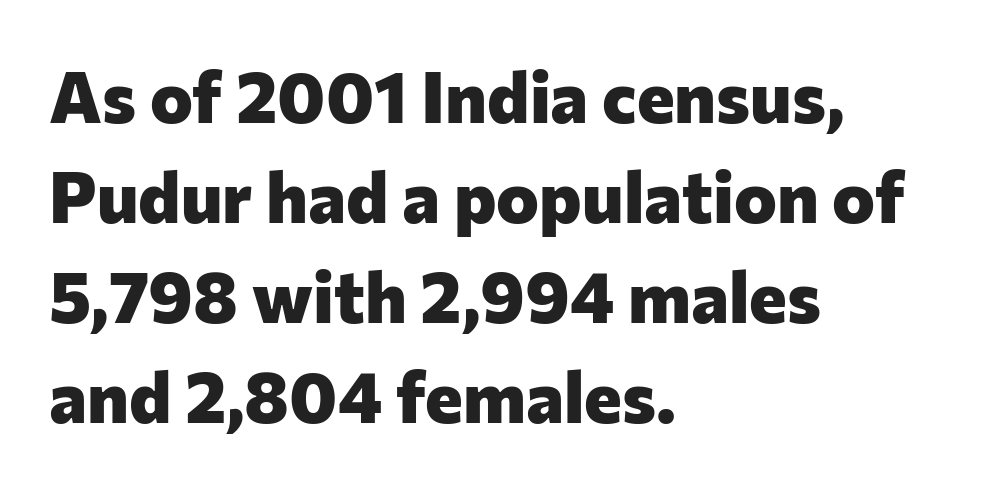
{"serif": "no", "italic": "no", "bold": "yes", "weight": "heavy", "width": "normal", "stroke_contrast": "low", "x_height": "medium", "monospaced": "no", "underline": "no", "align": "left", "line_spacing": "normal", "line_spacing_ratio": 1.39, "letter_spacing": "normal", "letter_spacing_em": 0.0, "glyph_px": 72}
